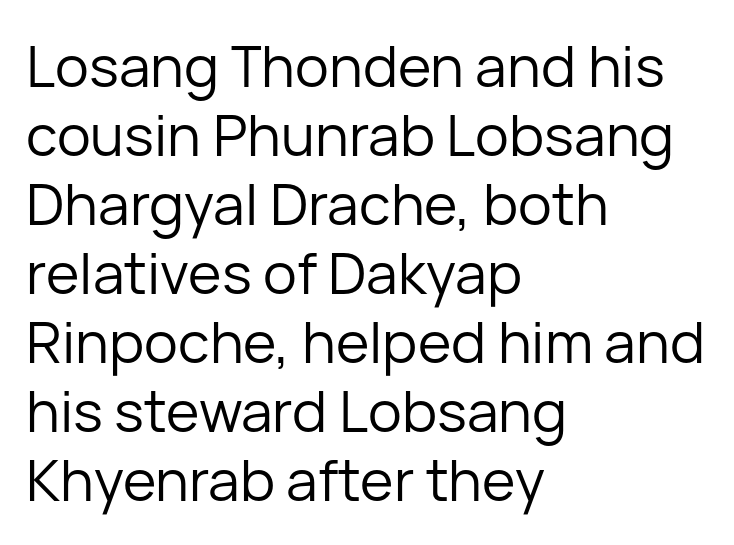
Spacing between characters is what you'd get straight out of the box. A typesetter would call this proportional, since set widths differ per character. I'd call this a sans setting — the letters go barefoot. Unlike italic type, these characters show no tilt at all.
